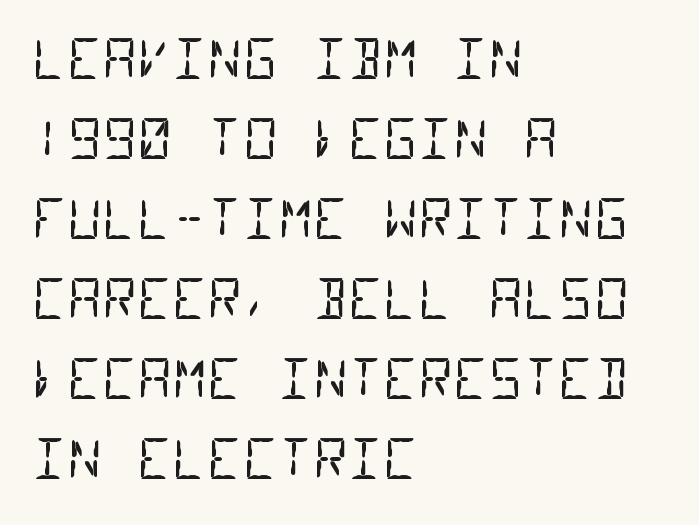
A quiet, ordinary-to-light weight characterises the typeface. Think of a typewriter: that constant character pitch is what you see here. Leftover space on each line is placed entirely after the last word. Unmarked baselines from the first word to the last. No feet cap the strokes, marking this as sans-serif type.
